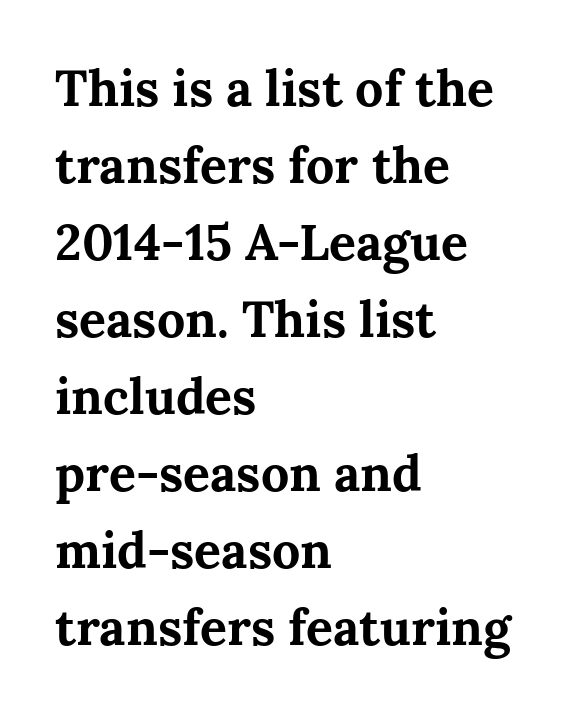
Q: Is the text bold? A: Yes.
Q: Is the text italic (slanted)? A: No, it is upright.
Q: Is the typeface a serif or a sans-serif typeface? A: Serif.
Q: Is the text underlined? A: No.
Q: How is the paragraph aligned? A: Left-aligned.
Q: Is the spacing between letters normal or unusually wide? A: Normal.
Q: Is the spacing between lines tight, normal or loose? A: Normal.
Q: Width (condensed, normal, or wide)? A: Normal.
Q: Stroke contrast? A: Medium.
Q: x-height? A: Medium.
Q: Monospaced? A: No.
